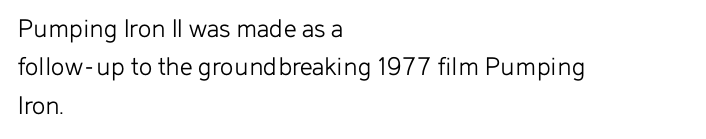
The image shows 28 px light sans-serif type, upright; set left-aligned, normal line spacing (1.37x), normal letter spacing, not underlined; low stroke contrast and a medium x-height.
